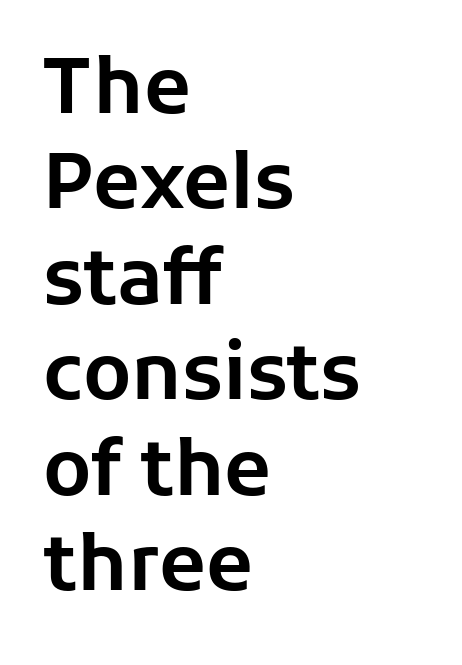
{"serif": "no", "italic": "no", "width": "normal", "stroke_contrast": "low", "x_height": "medium", "monospaced": "no", "underline": "no", "align": "left", "line_spacing_ratio": 1.24, "letter_spacing": "normal", "letter_spacing_em": 0.0, "glyph_px": 77}
